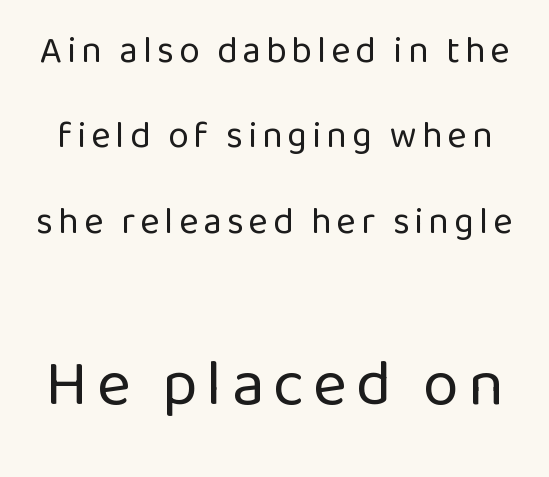
{"serif": "no", "italic": "no", "bold": "no", "weight": "regular", "width": "normal", "stroke_contrast": "low", "x_height": "medium", "monospaced": "no", "underline": "no", "line_spacing": "loose", "line_spacing_ratio": 2.31, "larger_block": "second", "size_ratio": 1.76, "glyph_px": 65}
